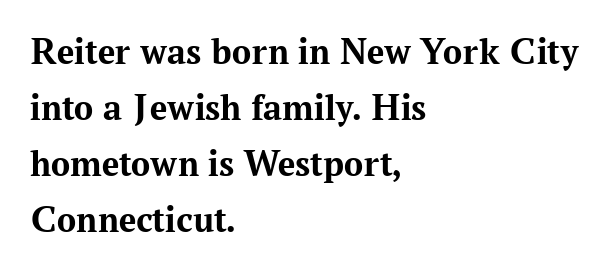
Look at the stroke-to-counter ratio: heavy, a bold. Descenders hang freely into open space. The face used here is rendered with its standard letterfit. Does the leading feel generous? No, just average. Character widths vary here, with narrow letters taking less room than wide ones.
